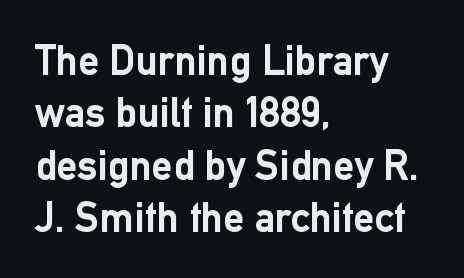
{"serif": "no", "italic": "no", "bold": "yes", "weight": "semibold", "width": "normal", "stroke_contrast": "low", "x_height": "medium", "monospaced": "no", "underline": "no", "align": "left", "line_spacing": "normal", "line_spacing_ratio": 1.25, "letter_spacing": "normal", "letter_spacing_em": 0.0, "glyph_px": 42}
